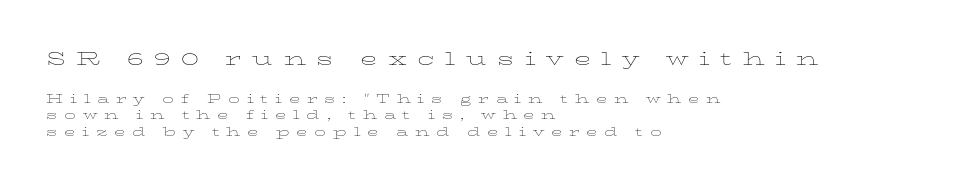
The image shows 23 px text type, upright; set left-aligned, tight line spacing (1.1x), unusually wide letter spacing (+0.45 em), not underlined; the first (top) block is 1.53x larger.
